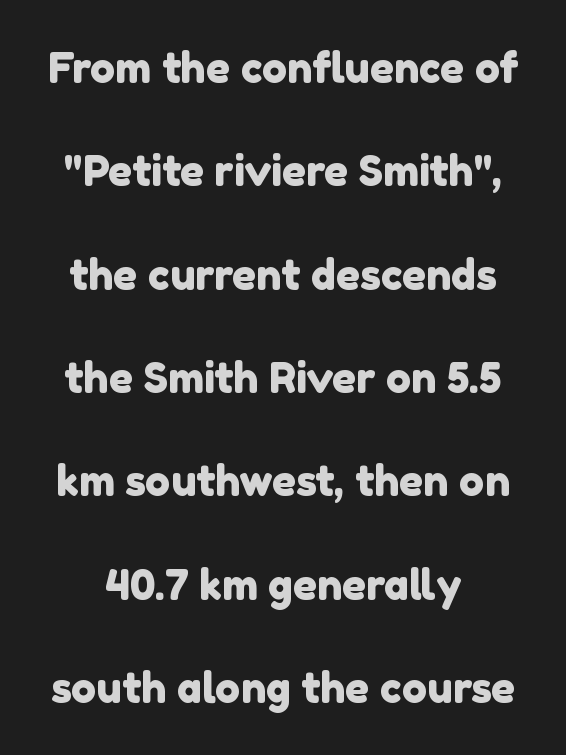
Q: Is the typeface a serif or a sans-serif typeface? A: Sans-serif.
Q: Is the text underlined? A: No.
Q: Is the spacing between letters normal or unusually wide? A: Normal.
Q: Is the spacing between lines tight, normal or loose? A: Loose.
Q: Width (condensed, normal, or wide)? A: Normal.
Q: x-height? A: Medium.
Q: Monospaced? A: No.
